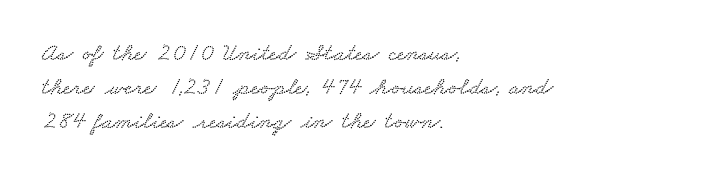
The image shows 25 px text type; set left-aligned, normal line spacing (1.37x), normal letter spacing, not underlined.
